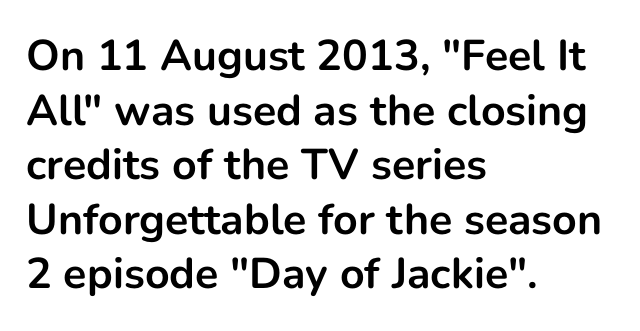
Look at the bottom of the vertical strokes: they stop flat, with no serifs. Alignment: flush left. Horizontal bands of white between lines are of average thickness. Think of a printed novel: that variable character pitch is what you see here.
